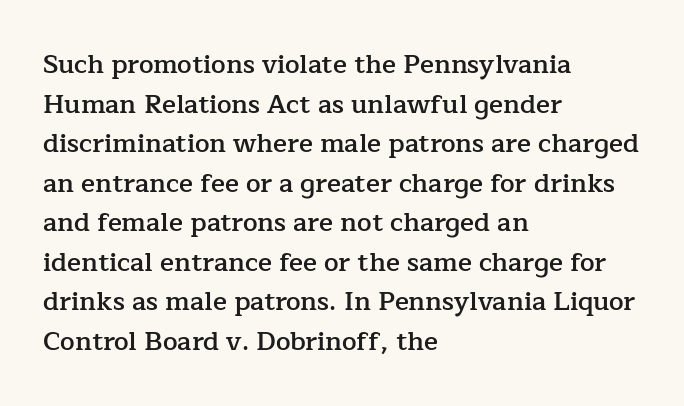
The image shows 26 px text type, upright; set left-aligned, normal line spacing (1.52x), normal letter spacing, not underlined.
